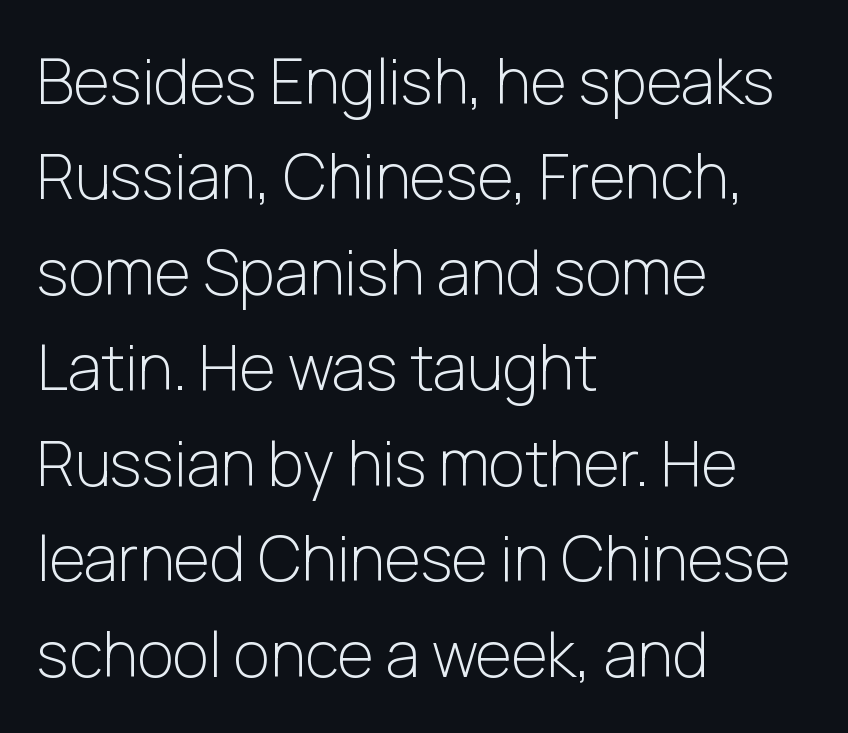
{"serif": "no", "italic": "no", "bold": "no", "weight": "light", "width": "normal", "stroke_contrast": "low", "x_height": "medium", "monospaced": "no", "underline": "no", "align": "left", "line_spacing": "normal", "line_spacing_ratio": 1.54, "letter_spacing": "normal", "letter_spacing_em": 0.0, "glyph_px": 62}
